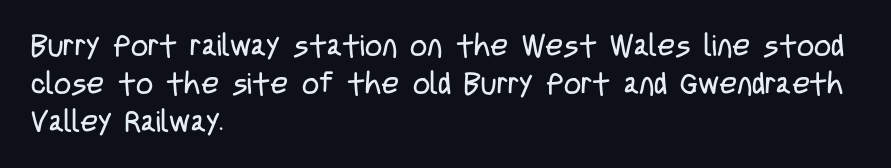
Do the letters lean? They stand straight. In CSS terms this would be text-align: left. The font sits on the lighter half of the weight spectrum, regular included. These lines are composed in type without serifs. The rendering uses natural spacing where letterforms have individual widths. Here the glyphs are tracked normally, forming tight word shapes.
